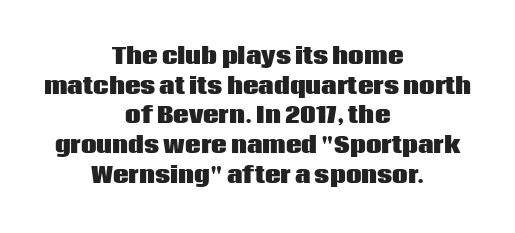
The image shows 22 px bold type, upright; set centered, normal line spacing (1.35x), normal letter spacing, not underlined.
